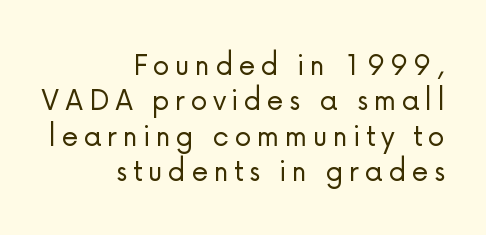
In terms of leading, this rendering errs on the cramped side. Character widths vary here, with narrow letters taking less room than wide ones. Upright lettering throughout. Serifs: no, the terminals of the letterforms are clean. Each row of text sits above clean, open space.
